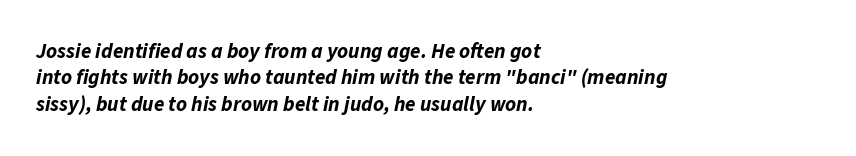
Q: Is the text bold? A: Yes.
Q: Is the text italic (slanted)? A: Yes, it leans right by about 11 degrees.
Q: Is the text underlined? A: No.
Q: How is the paragraph aligned? A: Left-aligned.
Q: Is the spacing between letters normal or unusually wide? A: Normal.
Q: Is the spacing between lines tight, normal or loose? A: Normal.
